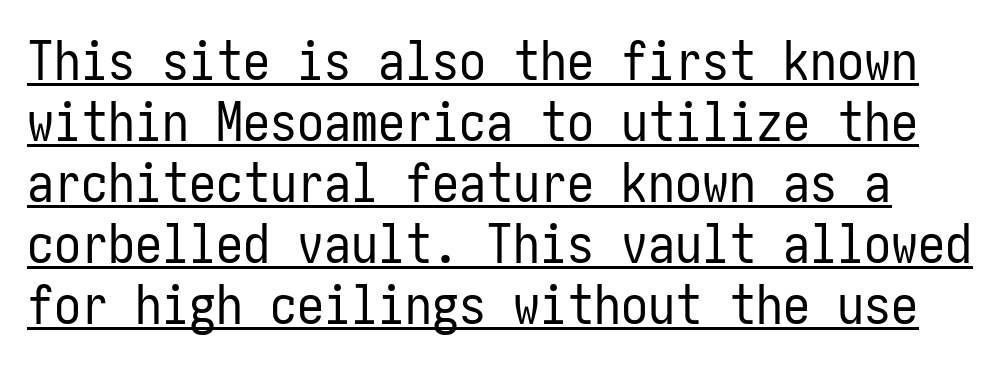
Q: Is the text bold? A: No.
Q: Is the text italic (slanted)? A: No, it is upright.
Q: Is the typeface a serif or a sans-serif typeface? A: Sans-serif.
Q: Is the text underlined? A: Yes.
Q: Is the spacing between letters normal or unusually wide? A: Normal.
Q: Is the spacing between lines tight, normal or loose? A: Tight.
Q: Width (condensed, normal, or wide)? A: Condensed.
Q: Stroke contrast? A: Low.
Q: x-height? A: Medium.
